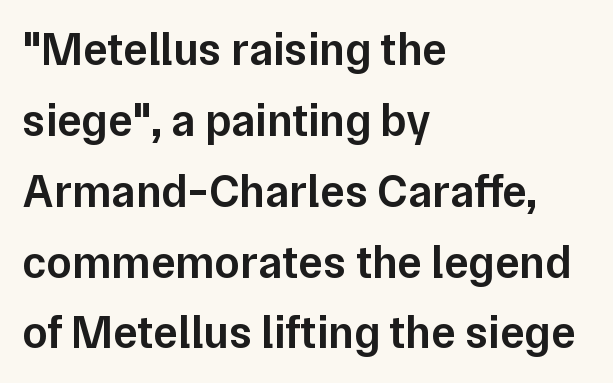
Q: Is the text bold? A: Semi-bold.
Q: Is the text italic (slanted)? A: No, it is upright.
Q: Is the typeface a serif or a sans-serif typeface? A: Sans-serif.
Q: Is the text underlined? A: No.
Q: How is the paragraph aligned? A: Left-aligned.
Q: Is the spacing between letters normal or unusually wide? A: Normal.
Q: Is the spacing between lines tight, normal or loose? A: Normal.
Q: Width (condensed, normal, or wide)? A: Normal.
Q: Stroke contrast? A: Low.
Q: x-height? A: Medium.
Q: Monospaced? A: No.
